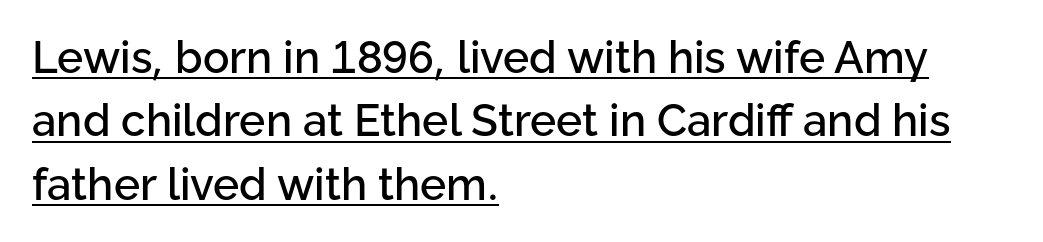
The image shows 44 px sans-serif type, upright; set left-aligned, normal line spacing (1.44x), normal letter spacing, underlined; low stroke contrast and a medium x-height.
